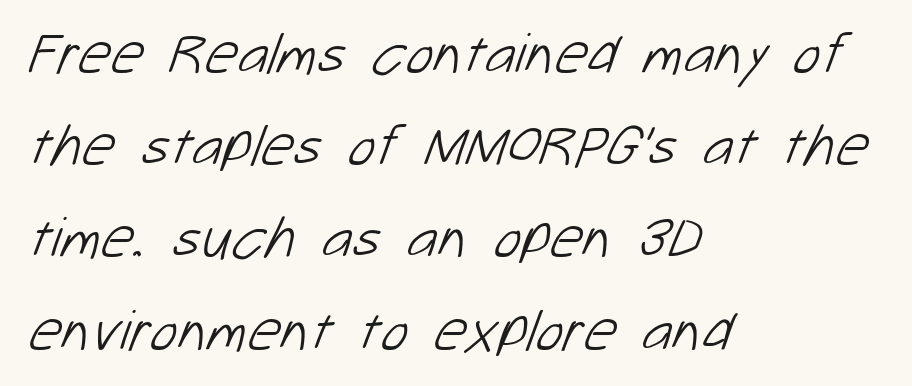
The image shows 58 px light sans-serif type; set left-aligned, normal line spacing (1.59x), normal letter spacing, not underlined; low stroke contrast and a medium x-height.
